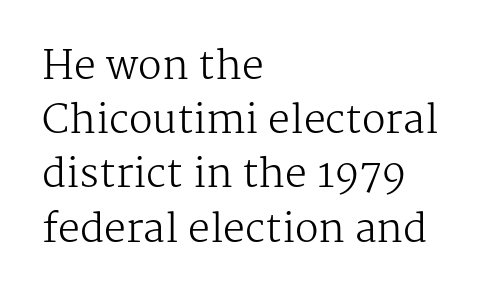
Each letter keeps its own natural width here, so spacing adapts to shape. The line-height multiplier appears to be the usual default. The letterforms sit shoulder to shoulder at normal distance. The characters are drawn with everyday or finer stroke widths.
